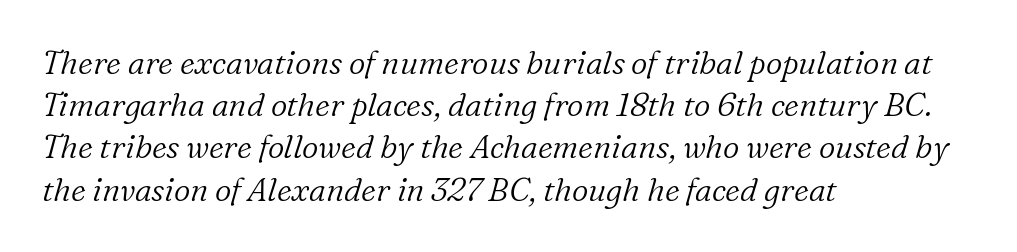
{"serif": "yes", "italic": "yes", "lean": "right", "slant_degrees": 16, "bold": "no", "weight": "light", "width": "normal", "stroke_contrast": "low", "x_height": "medium", "monospaced": "no", "underline": "no", "align": "left", "line_spacing": "normal", "line_spacing_ratio": 1.32, "letter_spacing": "normal", "letter_spacing_em": 0.0, "glyph_px": 32}
